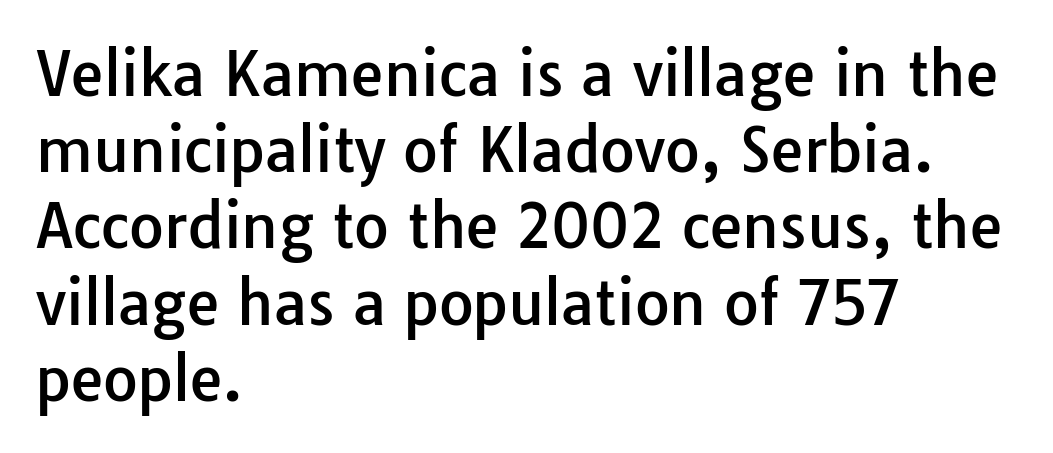
Q: Is the text italic (slanted)? A: No, it is upright.
Q: Is the typeface a serif or a sans-serif typeface? A: Sans-serif.
Q: Is the text underlined? A: No.
Q: How is the paragraph aligned? A: Left-aligned.
Q: Is the spacing between letters normal or unusually wide? A: Normal.
Q: Is the spacing between lines tight, normal or loose? A: Normal.
Q: Width (condensed, normal, or wide)? A: Normal.
Q: Stroke contrast? A: Low.
Q: x-height? A: Medium.
Q: Monospaced? A: No.
